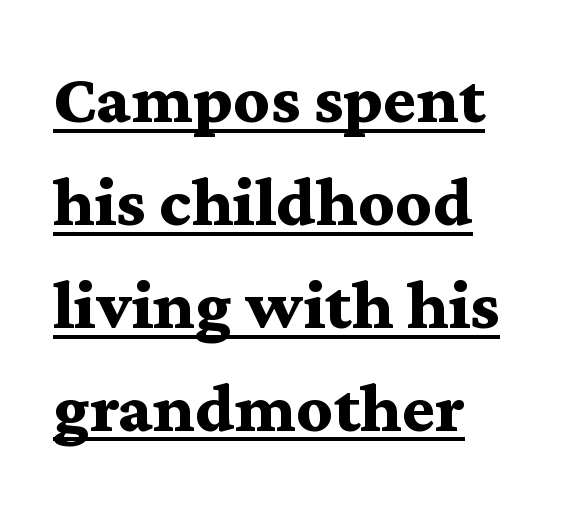
{"serif": "yes", "italic": "no", "bold": "yes", "weight": "bold", "width": "wide", "stroke_contrast": "medium", "x_height": "medium", "monospaced": "no", "underline": "yes", "align": "left", "line_spacing": "normal", "line_spacing_ratio": 1.45, "letter_spacing": "normal", "letter_spacing_em": 0.0, "glyph_px": 71}
